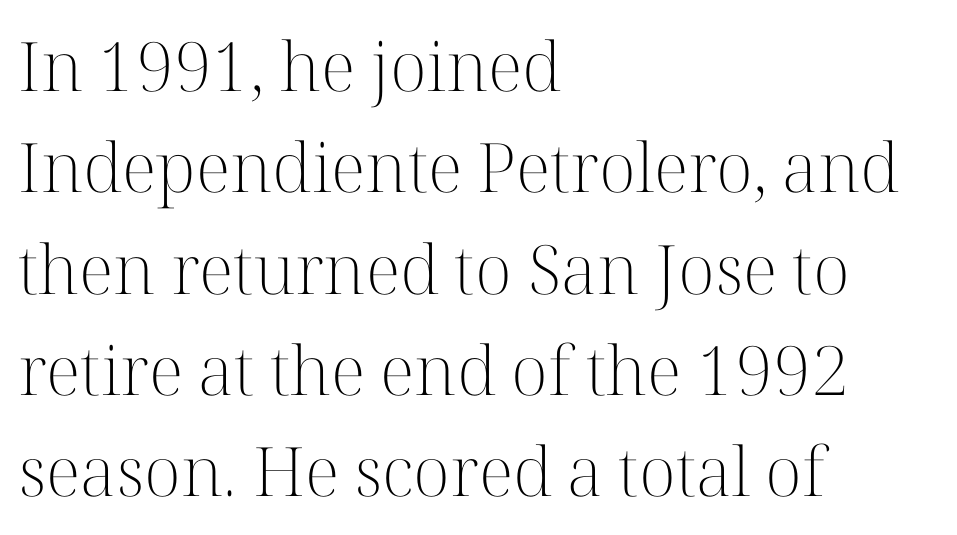
Q: Is the text bold? A: No.
Q: Is the text italic (slanted)? A: No, it is upright.
Q: Is the typeface a serif or a sans-serif typeface? A: Serif.
Q: Is the text underlined? A: No.
Q: How is the paragraph aligned? A: Left-aligned.
Q: Is the spacing between letters normal or unusually wide? A: Normal.
Q: Is the spacing between lines tight, normal or loose? A: Normal.
Q: Width (condensed, normal, or wide)? A: Normal.
Q: Stroke contrast? A: High.
Q: x-height? A: Medium.
Q: Monospaced? A: No.
